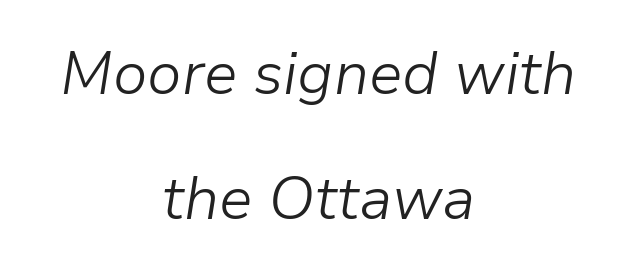
The image shows 60 px light type, italic (leaning right); set centered, loose line spacing (2.08x), normal letter spacing, not underlined; low stroke contrast and a medium x-height.
